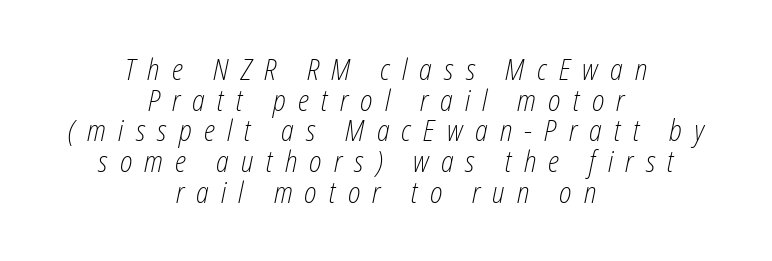
The image shows 29 px light, condensed type, italic (leaning right); set centered, tight line spacing (1.06x), unusually wide letter spacing (+0.42 em), not underlined; low stroke contrast and a medium x-height.
